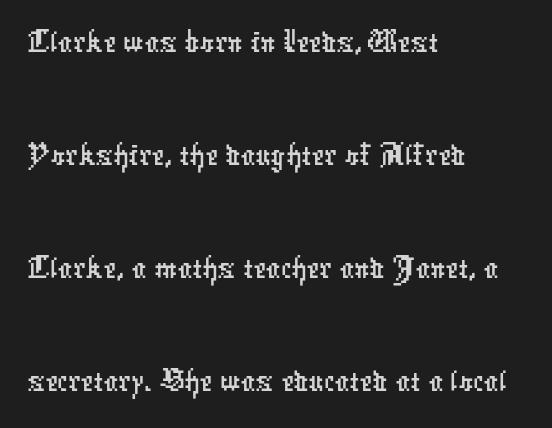
Q: Is the typeface a serif or a sans-serif typeface? A: Sans-serif.
Q: Is the text underlined? A: No.
Q: How is the paragraph aligned? A: Left-aligned.
Q: Is the spacing between letters normal or unusually wide? A: Normal.
Q: Is the spacing between lines tight, normal or loose? A: Normal.
Q: Width (condensed, normal, or wide)? A: Condensed.
Q: Stroke contrast? A: Low.
Q: x-height? A: Medium.
Q: Monospaced? A: No.
